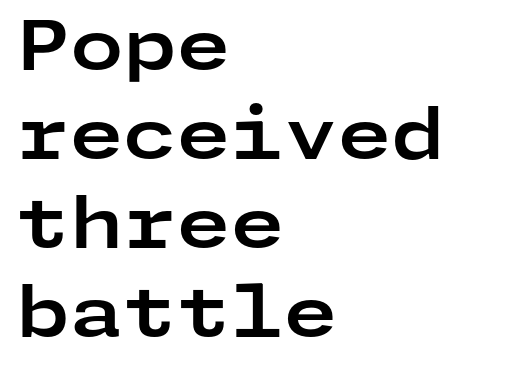
Reading down the column, the eye jumps a familiar distance to each next line. The characters display no serif detailing; their extremities are plain. Visually the block forms a straight wall on the left and a jagged coastline on the right. On the weight axis this lands at bold, roughly 700.
